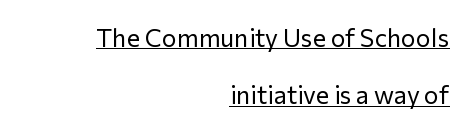
Tracking here is standard; glyphs follow each other at the usual distance. The lines are spread far apart with generous leading. This is the regular roman posture of the typeface. Which margin do the lines hug? The right one — the left edge is uneven. Each line of the rendering has a horizontal stroke beneath the glyphs.
